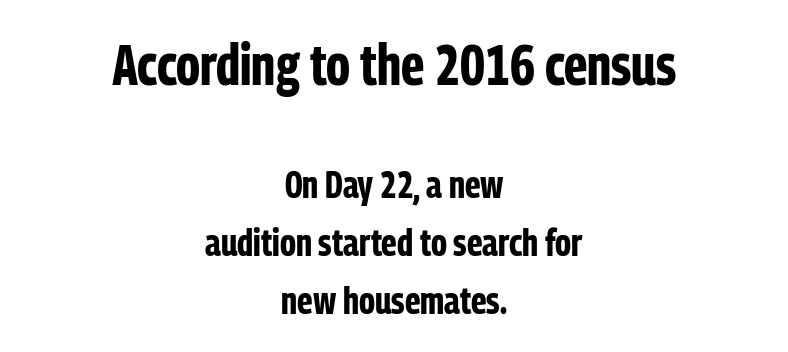
Q: Is the text bold? A: Yes.
Q: Is the text italic (slanted)? A: No, it is upright.
Q: Is the typeface a serif or a sans-serif typeface? A: Sans-serif.
Q: Is the text underlined? A: No.
Q: How is the paragraph aligned? A: Centered.
Q: Is the spacing between letters normal or unusually wide? A: Normal.
Q: Is the spacing between lines tight, normal or loose? A: Normal.
Q: Which block of text is set in a larger size, the first (top) or the second (bottom)? A: The first (top) one.
Q: Width (condensed, normal, or wide)? A: Condensed.
Q: Stroke contrast? A: Low.
Q: x-height? A: Medium.
Q: Monospaced? A: No.
